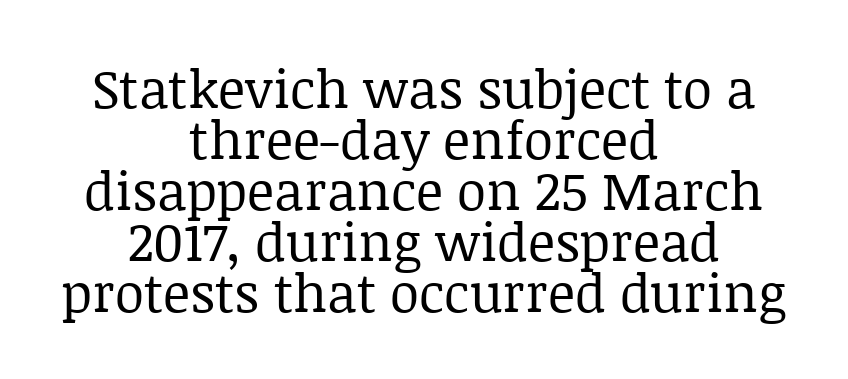
The passage shown is not bold in any degree. Ordinary non-slanted type is in use. Typographically, this falls in the serif category. Quick note: interline space is minimal.
